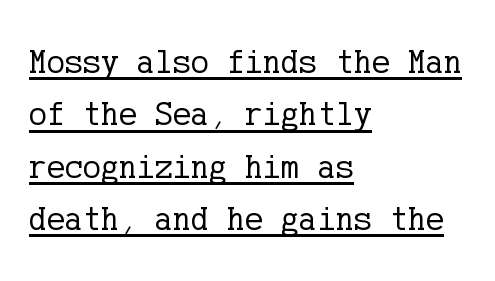
The image shows 34 px regular-weight serif type, upright; set left-aligned, normal line spacing (1.54x), normal letter spacing, underlined; low stroke contrast and a medium x-height.
